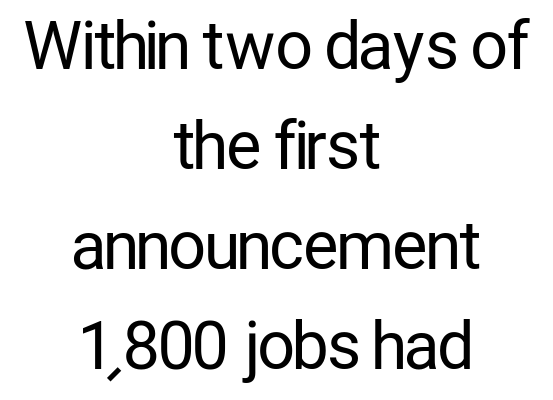
The image shows 65 px regular-weight, condensed sans-serif type, upright; set centered, normal line spacing (1.54x), normal letter spacing, not underlined; low stroke contrast and a medium x-height.
